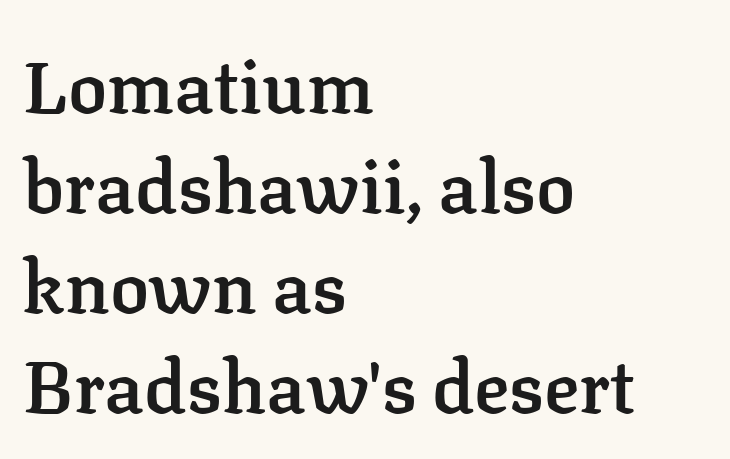
Q: Is the text bold? A: Semi-bold.
Q: Is the text italic (slanted)? A: No, it is upright.
Q: Is the typeface a serif or a sans-serif typeface? A: Serif.
Q: Is the text underlined? A: No.
Q: How is the paragraph aligned? A: Left-aligned.
Q: Is the spacing between letters normal or unusually wide? A: Normal.
Q: Is the spacing between lines tight, normal or loose? A: Normal.
Q: Width (condensed, normal, or wide)? A: Normal.
Q: Stroke contrast? A: Low.
Q: x-height? A: Medium.
Q: Monospaced? A: No.
